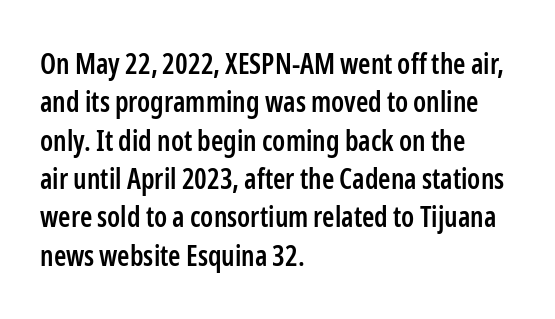
{"serif": "no", "italic": "no", "bold": "semi", "weight": "semibold", "width": "condensed", "stroke_contrast": "low", "x_height": "medium", "monospaced": "no", "underline": "no", "align": "left", "line_spacing": "normal", "line_spacing_ratio": 1.37, "letter_spacing": "normal", "letter_spacing_em": 0.0, "glyph_px": 28}
